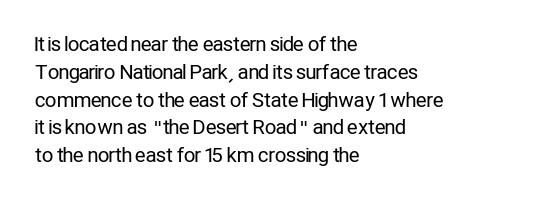
The image shows 20 px text type, upright; set left-aligned, normal line spacing (1.39x), normal letter spacing, not underlined.
